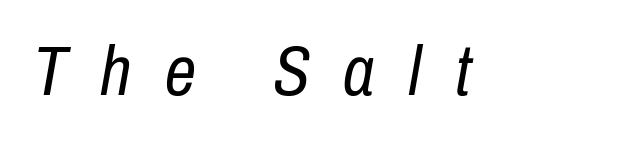
{"italic": "yes", "lean": "right", "slant_degrees": 10, "bold": "no", "weight": "regular", "width": "condensed", "stroke_contrast": "low", "x_height": "medium", "monospaced": "no", "underline": "no", "letter_spacing": "wide", "letter_spacing_em": 0.48, "glyph_px": 70}
